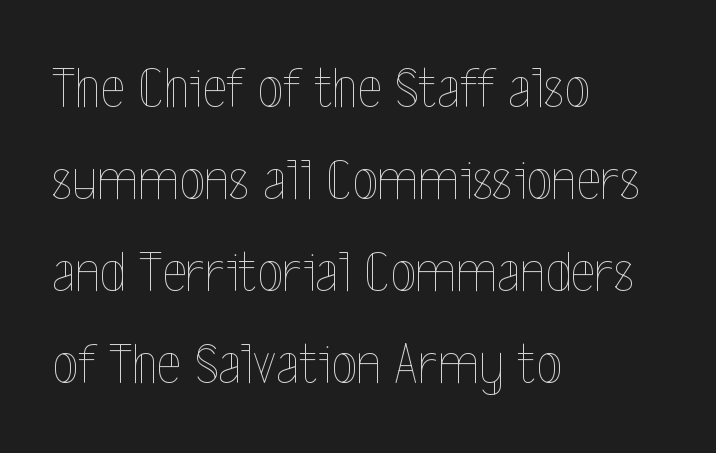
The strip under each line holds only bare page. All the whitespace from short lines collects on the right. Italic: no, the glyphs are upright roman. In terms of leading, this rendering sits right in the middle. The characters are drawn with everyday or finer stroke widths.
